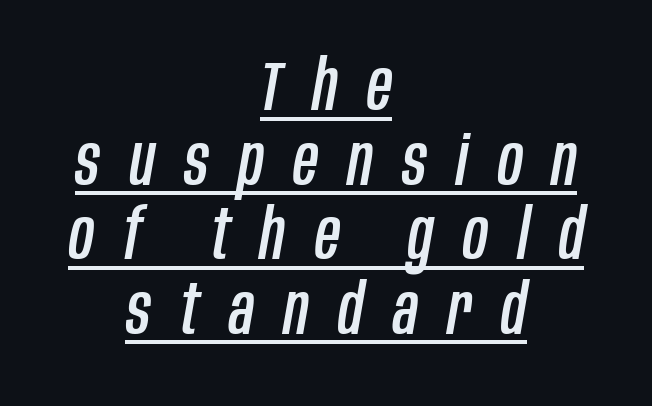
Q: Is the text italic (slanted)? A: Yes, it leans right by about 10 degrees.
Q: Is the text underlined? A: Yes.
Q: How is the paragraph aligned? A: Centered.
Q: Is the spacing between letters normal or unusually wide? A: Unusually wide.
Q: Is the spacing between lines tight, normal or loose? A: Tight.
Q: Width (condensed, normal, or wide)? A: Condensed.
Q: Stroke contrast? A: Low.
Q: x-height? A: Large.
Q: Monospaced? A: No.
